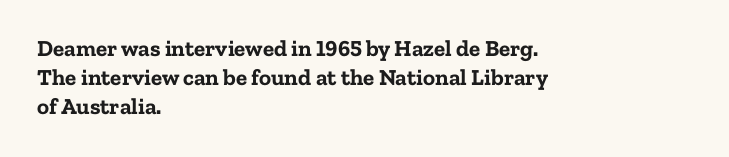
Q: Is the text bold? A: Yes.
Q: Is the text italic (slanted)? A: No, it is upright.
Q: Is the text underlined? A: No.
Q: How is the paragraph aligned? A: Left-aligned.
Q: Is the spacing between letters normal or unusually wide? A: Normal.
Q: Is the spacing between lines tight, normal or loose? A: Normal.
